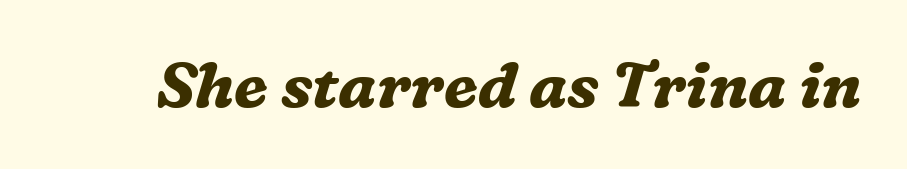
The image shows 63 px bold serif type, italic (leaning right); set normal letter spacing, not underlined; medium stroke contrast and a medium x-height.
